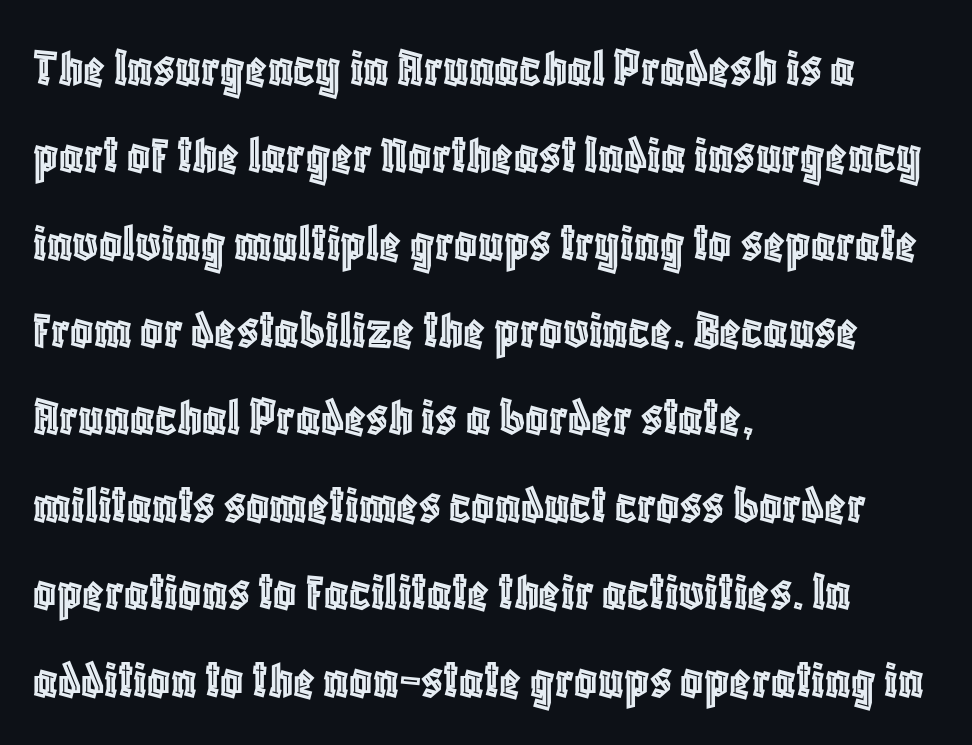
The image shows 56 px condensed type, upright; set left-aligned, normal line spacing (1.56x), normal letter spacing, not underlined; a large x-height.
